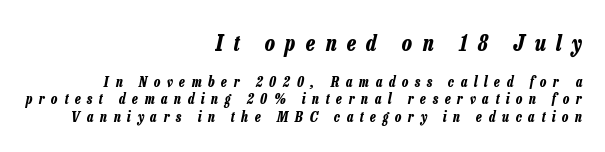
The image shows 22 px bold type, italic (leaning right); set right-aligned, normal line spacing (1.27x), unusually wide letter spacing (+0.48 em), not underlined; the first (top) block is 1.57x larger.
